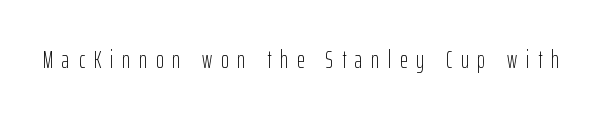
The image shows 24 px text type, upright; set unusually wide letter spacing (+0.37 em), not underlined.
